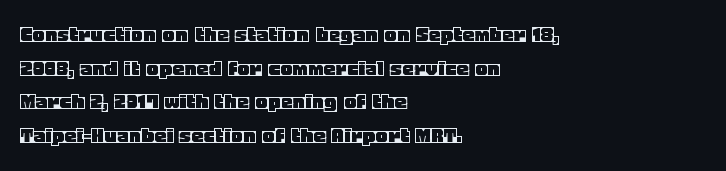
Q: Is the text italic (slanted)? A: No, it is upright.
Q: Is the text underlined? A: No.
Q: How is the paragraph aligned? A: Left-aligned.
Q: Is the spacing between letters normal or unusually wide? A: Normal.
Q: Is the spacing between lines tight, normal or loose? A: Normal.
